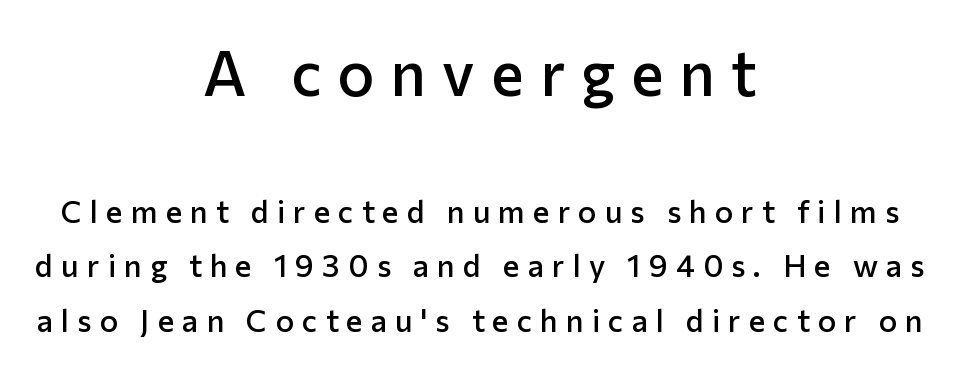
Q: Is the text bold? A: Semi-bold.
Q: Is the text italic (slanted)? A: No, it is upright.
Q: Is the typeface a serif or a sans-serif typeface? A: Sans-serif.
Q: Is the text underlined? A: No.
Q: How is the paragraph aligned? A: Centered.
Q: Is the spacing between letters normal or unusually wide? A: Unusually wide.
Q: Which block of text is set in a larger size, the first (top) or the second (bottom)? A: The first (top) one.
Q: Width (condensed, normal, or wide)? A: Normal.
Q: Stroke contrast? A: Low.
Q: x-height? A: Medium.
Q: Monospaced? A: No.
